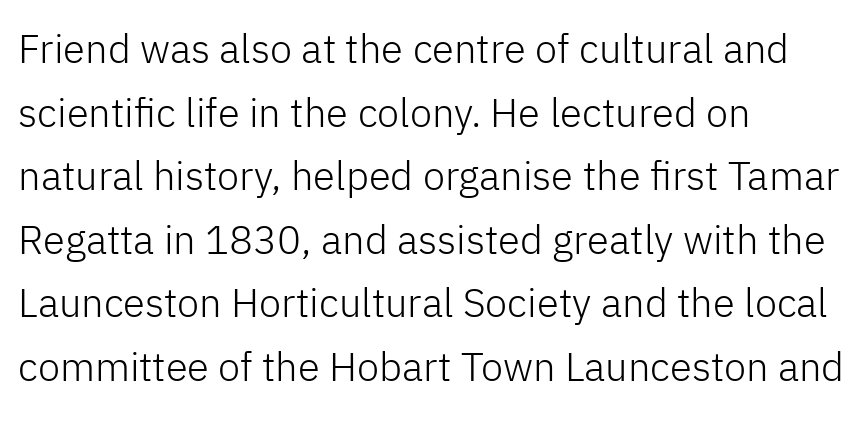
Q: Is the text bold? A: No.
Q: Is the text italic (slanted)? A: No, it is upright.
Q: Is the typeface a serif or a sans-serif typeface? A: Sans-serif.
Q: Is the text underlined? A: No.
Q: How is the paragraph aligned? A: Left-aligned.
Q: Is the spacing between letters normal or unusually wide? A: Normal.
Q: Is the spacing between lines tight, normal or loose? A: Normal.
Q: Width (condensed, normal, or wide)? A: Normal.
Q: Stroke contrast? A: Low.
Q: x-height? A: Medium.
Q: Monospaced? A: No.
